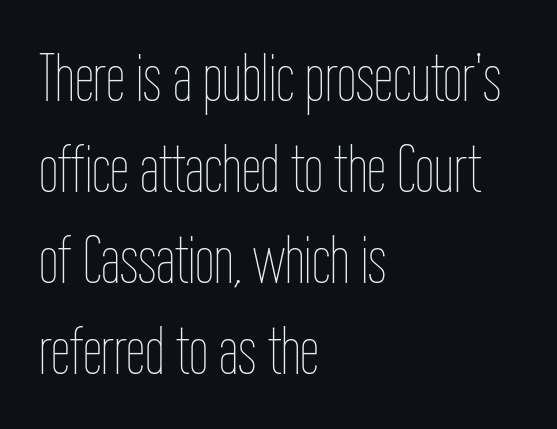
Q: Is the text bold? A: No.
Q: Is the text italic (slanted)? A: No, it is upright.
Q: Is the text underlined? A: No.
Q: How is the paragraph aligned? A: Left-aligned.
Q: Is the spacing between letters normal or unusually wide? A: Normal.
Q: Is the spacing between lines tight, normal or loose? A: Normal.
Q: Width (condensed, normal, or wide)? A: Condensed.
Q: Stroke contrast? A: Low.
Q: x-height? A: Medium.
Q: Monospaced? A: No.
